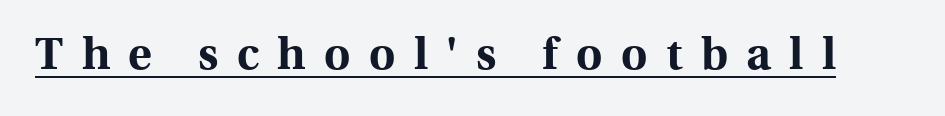
Notice how a bar underscores the lettering throughout. Compared with an ordinary text face, these strokes are far heavier — a full bold. The rendering inserts visible extra space after every character. Designer's note — italics off, roman on.
